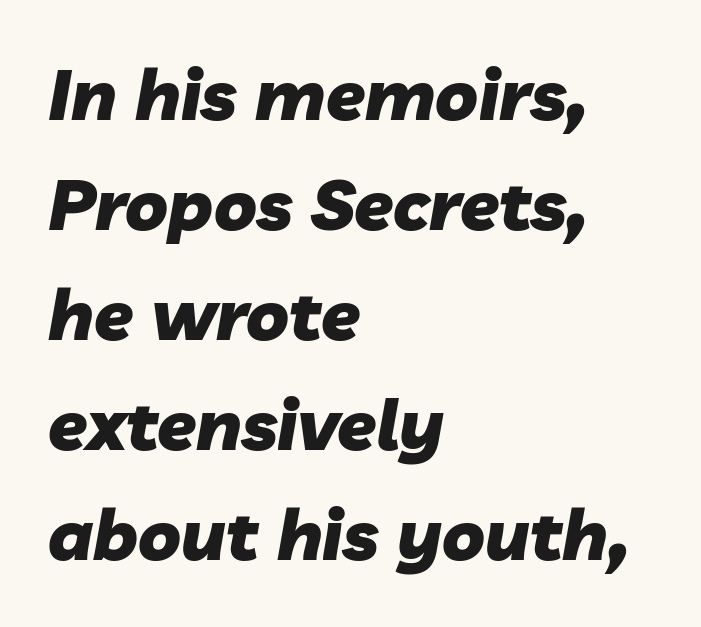
Chunky letters — that's bold for sure. Each new line begins a customary step beneath the previous one. All the whitespace from short lines collects on the right. The font's italic variant was chosen for this text. The gaps between neighbouring characters are ordinary and unremarkable.
